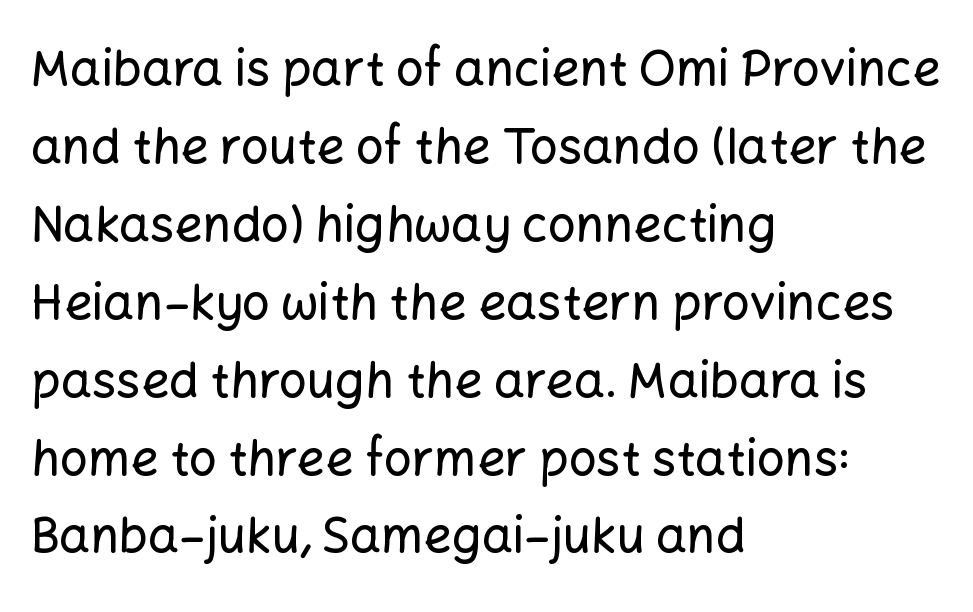
{"serif": "no", "italic": "no", "width": "normal", "stroke_contrast": "low", "x_height": "medium", "monospaced": "no", "underline": "no", "align": "left", "line_spacing": "normal", "line_spacing_ratio": 1.59, "letter_spacing": "normal", "letter_spacing_em": 0.0, "glyph_px": 49}
